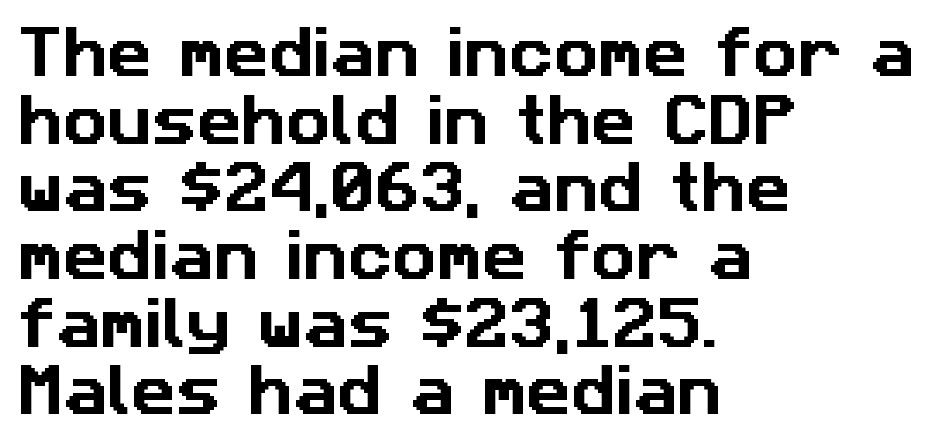
The image shows 55 px sans-serif type; set left-aligned, line spacing 1.23x, normal letter spacing, not underlined; low stroke contrast and a medium x-height.
